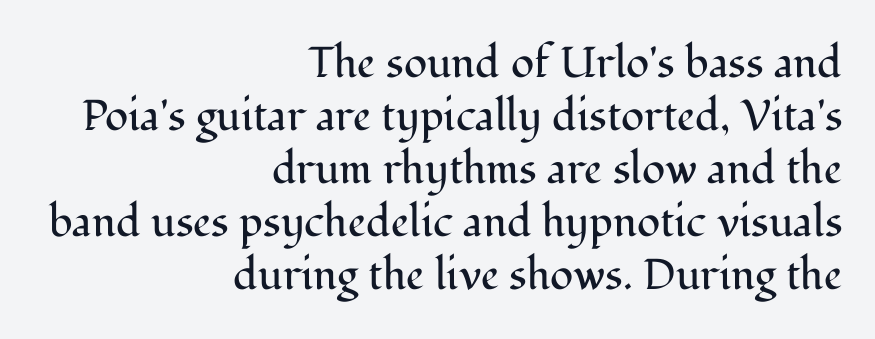
{"serif": "yes", "italic": "no", "bold": "no", "weight": "regular", "width": "normal", "stroke_contrast": "medium", "x_height": "medium", "monospaced": "no", "underline": "no", "align": "right", "line_spacing_ratio": 1.23, "letter_spacing": "normal", "letter_spacing_em": 0.0, "glyph_px": 43}
